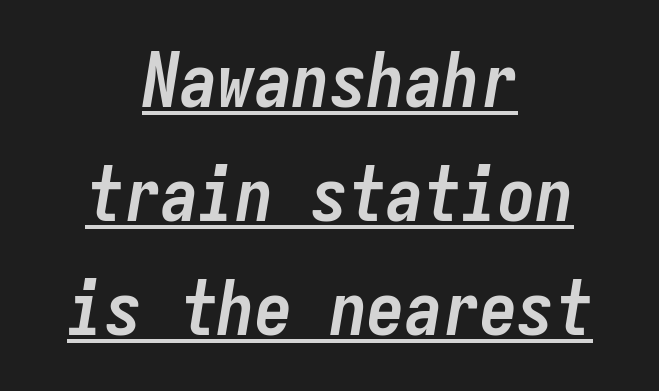
The image shows 75 px semibold, condensed type, italic (leaning right), monospaced; set centered, normal line spacing (1.52x), normal letter spacing, underlined; low stroke contrast and a medium x-height.
